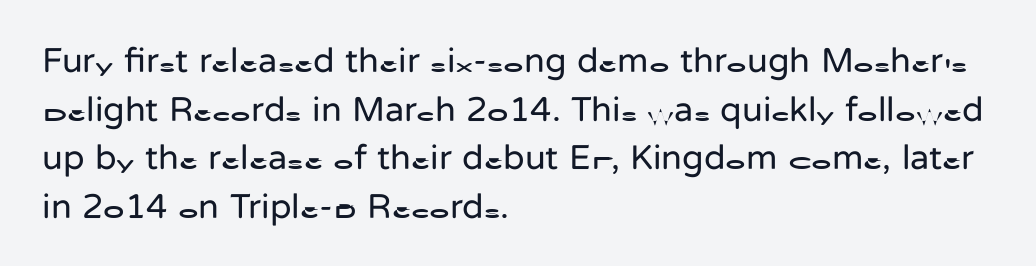
Q: Is the text bold? A: No.
Q: Is the text italic (slanted)? A: No, it is upright.
Q: Is the typeface a serif or a sans-serif typeface? A: Sans-serif.
Q: Is the text underlined? A: No.
Q: How is the paragraph aligned? A: Left-aligned.
Q: Is the spacing between letters normal or unusually wide? A: Normal.
Q: Is the spacing between lines tight, normal or loose? A: Normal.
Q: Width (condensed, normal, or wide)? A: Normal.
Q: Stroke contrast? A: Low.
Q: x-height? A: Medium.
Q: Monospaced? A: No.
